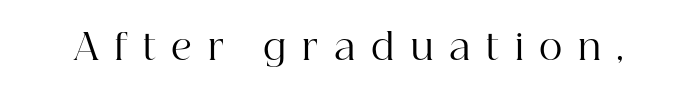
The image shows 36 px regular-weight serif type, upright; set unusually wide letter spacing (+0.44 em), not underlined; high stroke contrast and a medium x-height.
